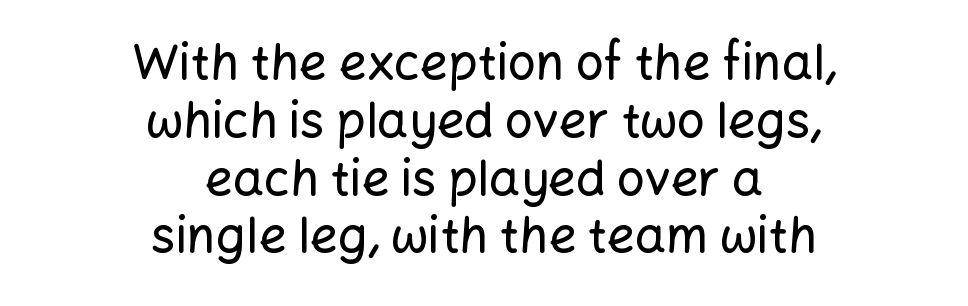
Q: Is the text italic (slanted)? A: No, it is upright.
Q: Is the typeface a serif or a sans-serif typeface? A: Sans-serif.
Q: Is the text underlined? A: No.
Q: How is the paragraph aligned? A: Centered.
Q: Is the spacing between letters normal or unusually wide? A: Normal.
Q: Width (condensed, normal, or wide)? A: Normal.
Q: Stroke contrast? A: Low.
Q: x-height? A: Medium.
Q: Monospaced? A: No.
